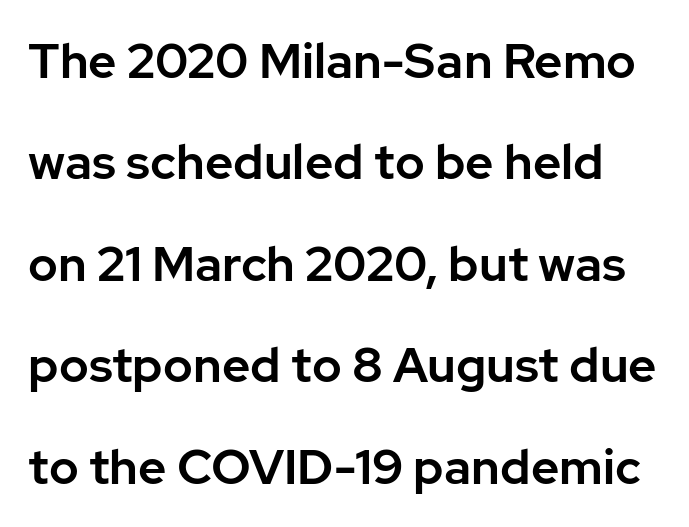
The image shows 49 px sans-serif type, upright; set loose line spacing (2.07x), normal letter spacing, not underlined; low stroke contrast and a medium x-height.
